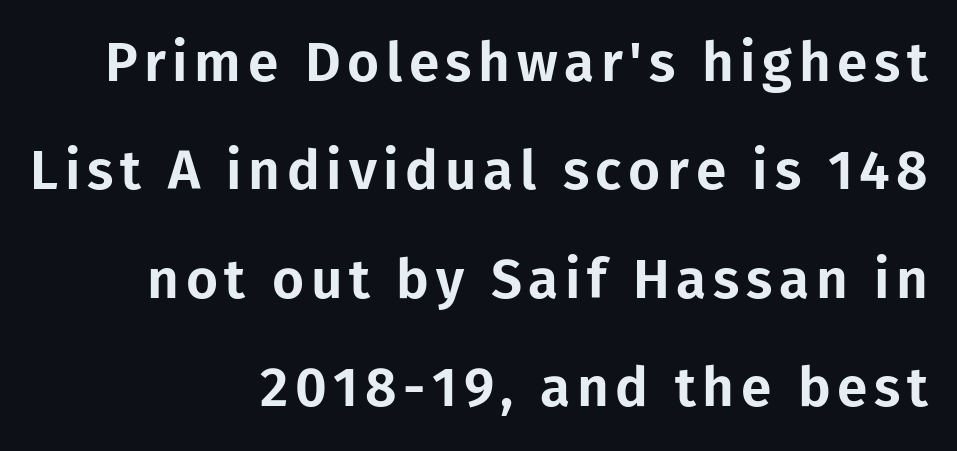
Q: Is the text italic (slanted)? A: No, it is upright.
Q: Is the typeface a serif or a sans-serif typeface? A: Sans-serif.
Q: Is the text underlined? A: No.
Q: How is the paragraph aligned? A: Right-aligned.
Q: Is the spacing between lines tight, normal or loose? A: Loose.
Q: Width (condensed, normal, or wide)? A: Normal.
Q: Stroke contrast? A: Low.
Q: x-height? A: Medium.
Q: Monospaced? A: No.
